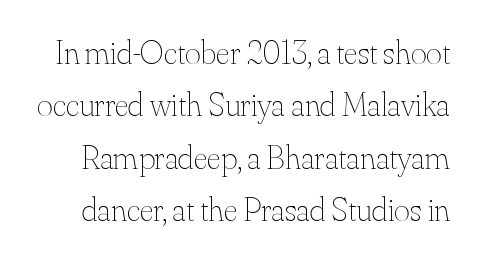
The image shows 34 px thin type, upright; set normal line spacing (1.54x), normal letter spacing, not underlined; medium stroke contrast and a small x-height.
